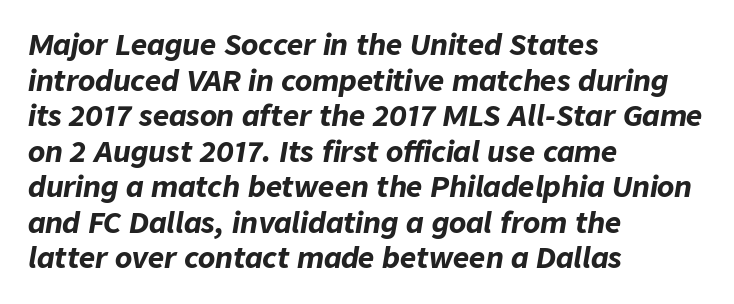
The space between consecutive lines is moderate. Think of a printed novel: that variable character pitch is what you see here. Only glyphs here, with clear space below each row. Does extra space separate the letters? No, they use regular spacing.
